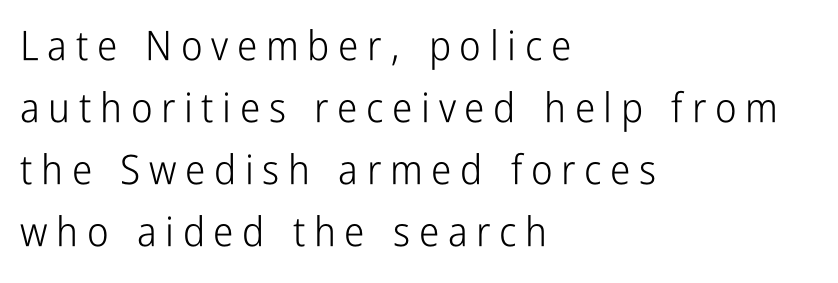
Q: Is the text bold? A: No.
Q: Is the text italic (slanted)? A: No, it is upright.
Q: Is the typeface a serif or a sans-serif typeface? A: Sans-serif.
Q: Is the text underlined? A: No.
Q: How is the paragraph aligned? A: Left-aligned.
Q: Is the spacing between letters normal or unusually wide? A: Unusually wide.
Q: Is the spacing between lines tight, normal or loose? A: Normal.
Q: Width (condensed, normal, or wide)? A: Condensed.
Q: Stroke contrast? A: Low.
Q: x-height? A: Medium.
Q: Monospaced? A: No.
